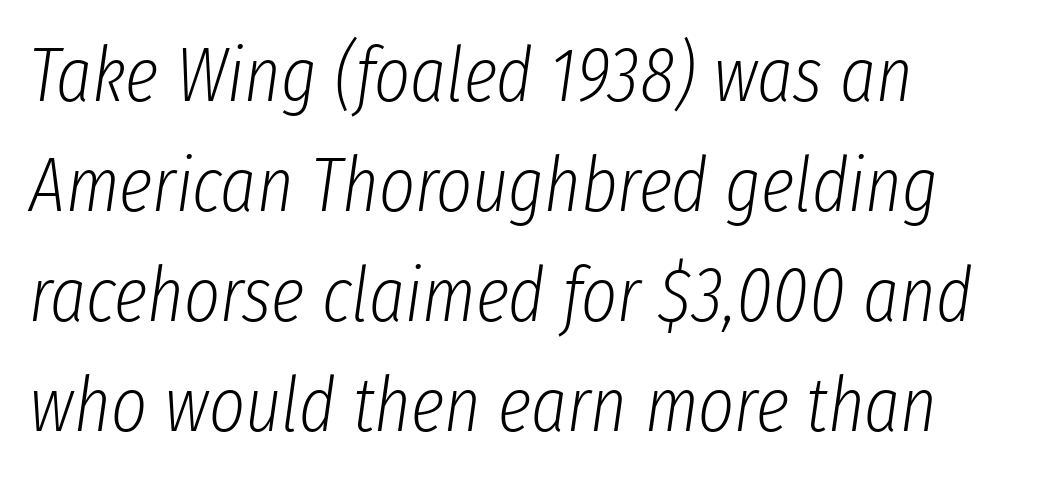
The image shows 77 px light, condensed type, italic (leaning right); set normal line spacing (1.43x), normal letter spacing, not underlined; low stroke contrast and a medium x-height.
